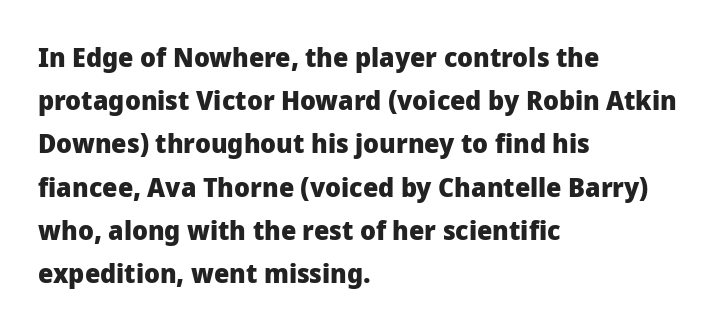
Layout note: lines flush left. Decoration check: the copy has no underline. Each new line begins a customary step beneath the previous one. The characters look thick and weighty, a clear bold. Do the letters lean? They stand straight.
